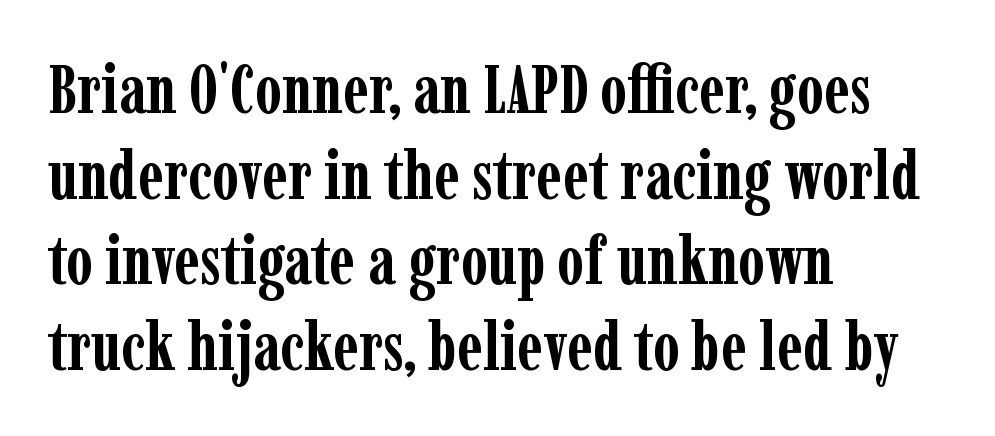
{"serif": "yes", "italic": "no", "bold": "yes", "weight": "semibold", "width": "condensed", "stroke_contrast": "low", "x_height": "medium", "monospaced": "no", "underline": "no", "align": "left", "line_spacing": "normal", "line_spacing_ratio": 1.26, "letter_spacing": "normal", "letter_spacing_em": 0.0, "glyph_px": 68}
